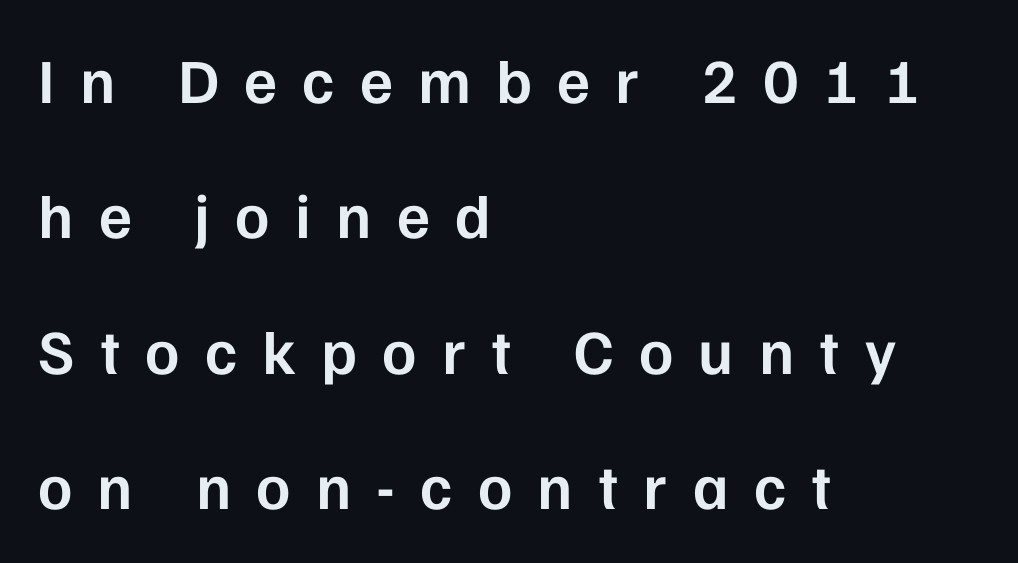
Italic? Not at all — the glyphs are vertical. Glyph-to-glyph distance is far greater than everyday printed text. You could not count columns in this text — the font is proportionally spaced. The typeface chosen for these lines omits serifs. Heft: intermediate — a semibold. Only glyphs here, with clear space below each row.
